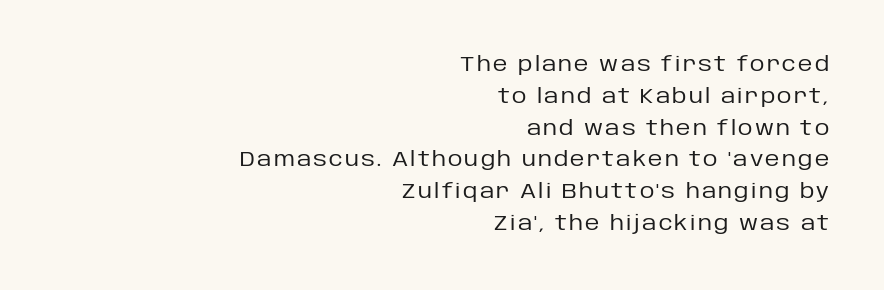
The image shows 20 px text type, upright; set right-aligned, normal line spacing (1.59x), not underlined.
